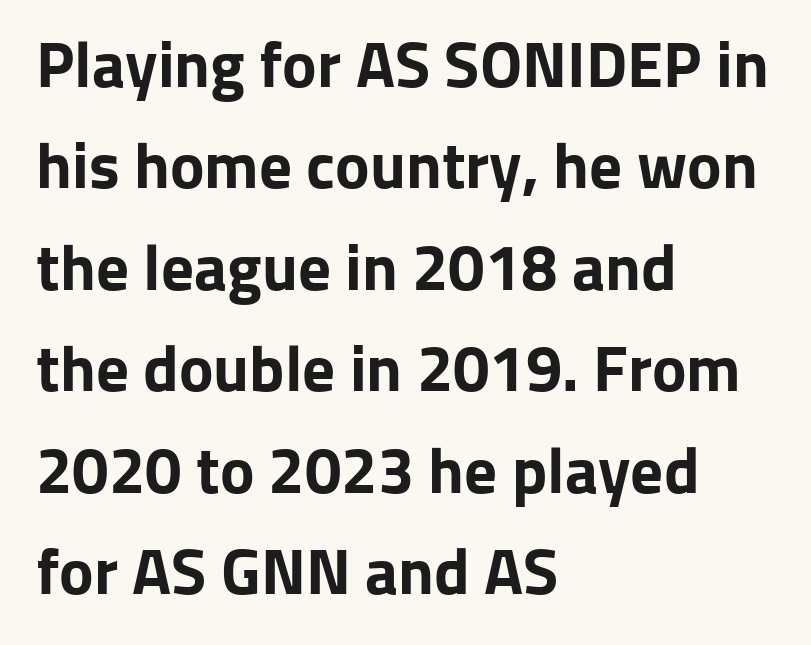
{"serif": "no", "italic": "no", "bold": "yes", "weight": "bold", "width": "normal", "stroke_contrast": "low", "x_height": "medium", "monospaced": "no", "underline": "no", "align": "left", "line_spacing": "normal", "line_spacing_ratio": 1.56, "letter_spacing": "normal", "letter_spacing_em": 0.0, "glyph_px": 65}
